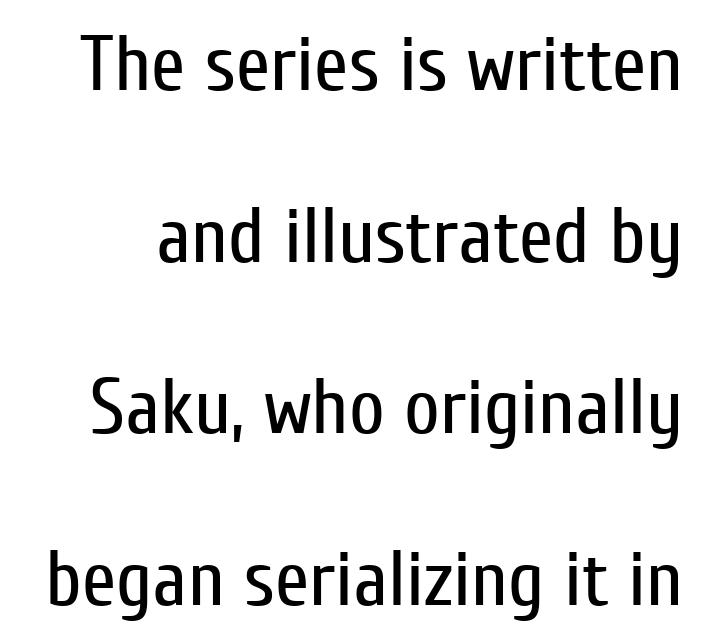
{"serif": "no", "italic": "no", "bold": "no", "weight": "regular", "width": "condensed", "stroke_contrast": "low", "x_height": "medium", "monospaced": "no", "underline": "no", "line_spacing": "loose", "line_spacing_ratio": 2.2, "letter_spacing": "normal", "letter_spacing_em": 0.0, "glyph_px": 78}
